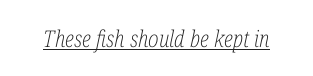
Q: Is the text bold? A: No.
Q: Is the text italic (slanted)? A: Yes, it leans right by about 12 degrees.
Q: Is the text underlined? A: Yes.
Q: Is the spacing between letters normal or unusually wide? A: Normal.
